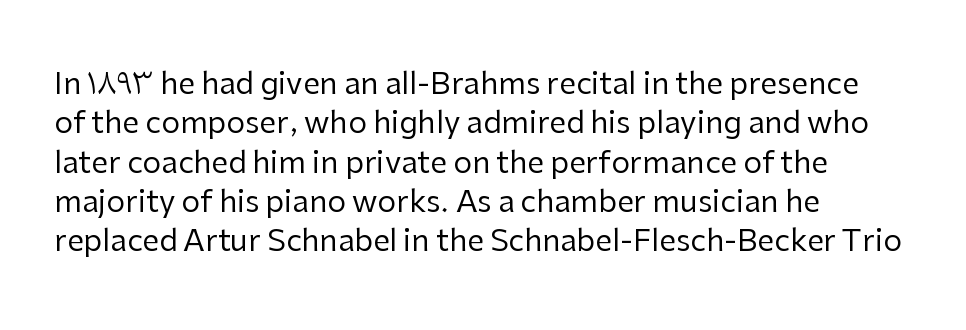
{"serif": "no", "italic": "no", "bold": "no", "weight": "regular", "width": "normal", "stroke_contrast": "low", "x_height": "medium", "monospaced": "no", "underline": "no", "align": "left", "line_spacing": "normal", "line_spacing_ratio": 1.31, "letter_spacing": "normal", "letter_spacing_em": 0.0, "glyph_px": 30}
